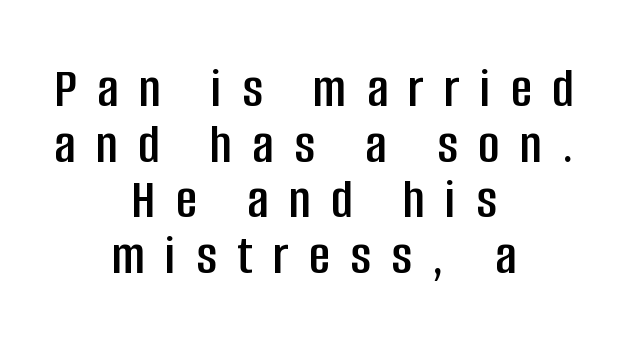
The image shows 58 px condensed sans-serif type, upright; set centered, tight line spacing (0.96x), unusually wide letter spacing (+0.35 em), not underlined; low stroke contrast and a large x-height.
